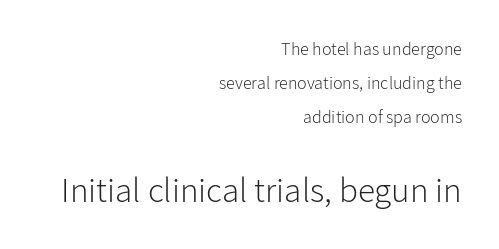
Font category for this specimen: sans-serif. Weight: regular or lighter. The rag falls on the left side of this text block. Has an underline been added? It has not.
